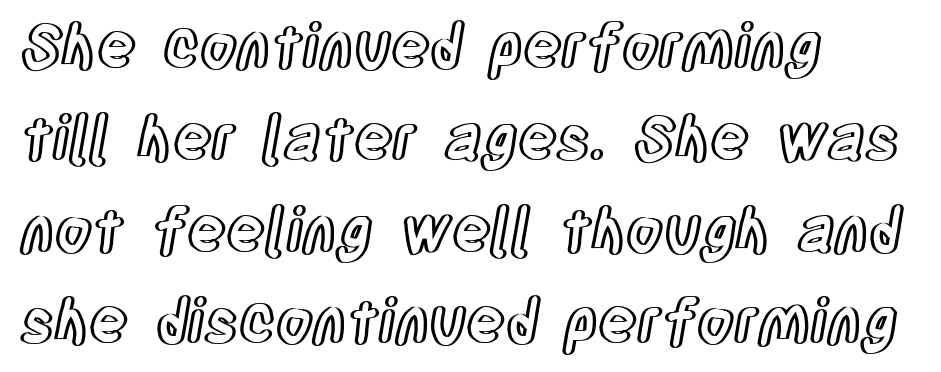
Q: Is the text italic (slanted)? A: Yes.
Q: Is the text underlined? A: No.
Q: How is the paragraph aligned? A: Left-aligned.
Q: Is the spacing between letters normal or unusually wide? A: Normal.
Q: Is the spacing between lines tight, normal or loose? A: Normal.
Q: Width (condensed, normal, or wide)? A: Condensed.
Q: x-height? A: Large.
Q: Monospaced? A: No.
